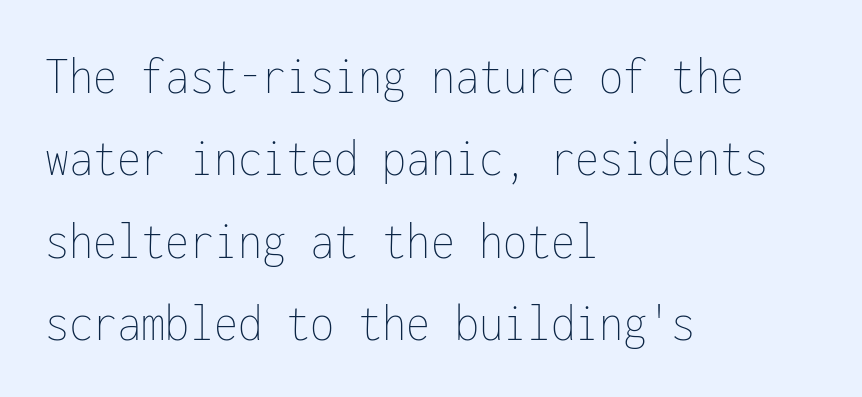
Q: Is the text bold? A: No.
Q: Is the text italic (slanted)? A: No, it is upright.
Q: Is the text underlined? A: No.
Q: How is the paragraph aligned? A: Left-aligned.
Q: Is the spacing between letters normal or unusually wide? A: Normal.
Q: Is the spacing between lines tight, normal or loose? A: Normal.
Q: Width (condensed, normal, or wide)? A: Condensed.
Q: Stroke contrast? A: Low.
Q: x-height? A: Medium.
Q: Monospaced? A: Yes.
